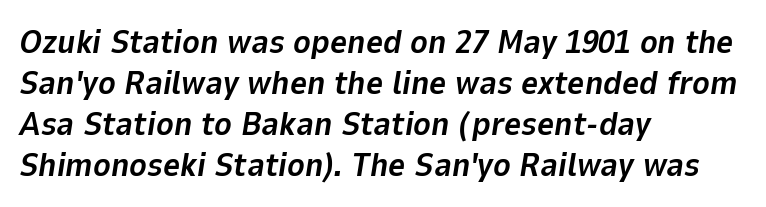
{"italic": "yes", "lean": "right", "slant_degrees": 9, "bold": "yes", "weight": "bold", "width": "normal", "stroke_contrast": "low", "x_height": "medium", "monospaced": "no", "underline": "no", "align": "left", "line_spacing_ratio": 1.24, "letter_spacing": "normal", "letter_spacing_em": 0.0, "glyph_px": 33}
